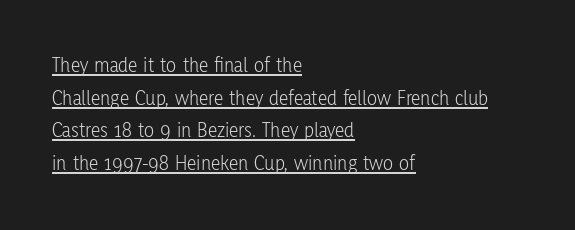
Q: Is the text bold? A: No.
Q: Is the text italic (slanted)? A: No, it is upright.
Q: Is the text underlined? A: Yes.
Q: How is the paragraph aligned? A: Left-aligned.
Q: Is the spacing between letters normal or unusually wide? A: Normal.
Q: Is the spacing between lines tight, normal or loose? A: Normal.
